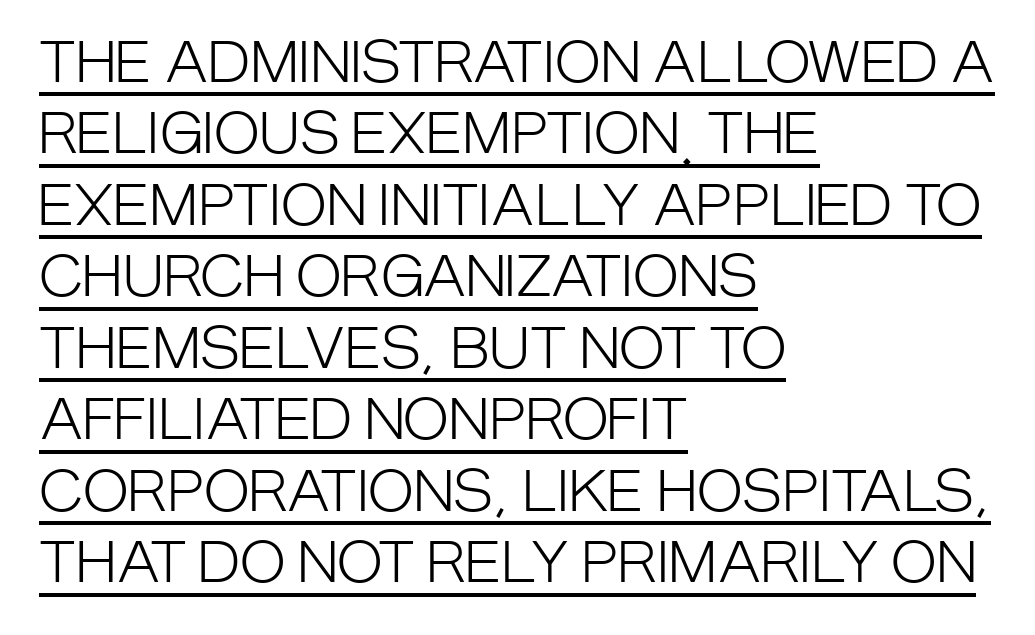
The image shows 55 px light, condensed sans-serif type, upright; set left-aligned, normal line spacing (1.3x), normal letter spacing, underlined; low stroke contrast and a large x-height.
